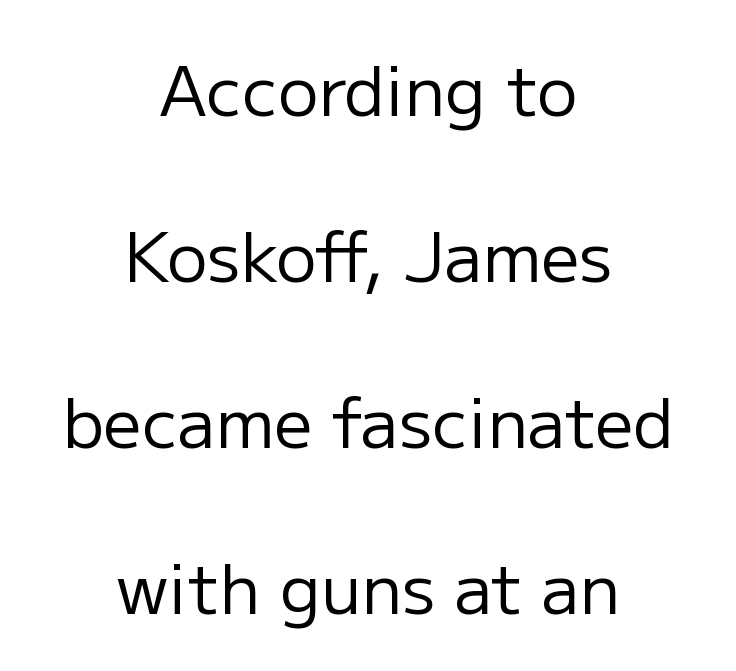
{"serif": "no", "italic": "no", "bold": "no", "weight": "regular", "width": "normal", "stroke_contrast": "low", "x_height": "medium", "monospaced": "no", "underline": "no", "align": "center", "line_spacing": "loose", "line_spacing_ratio": 2.44, "letter_spacing": "normal", "letter_spacing_em": 0.0, "glyph_px": 68}
